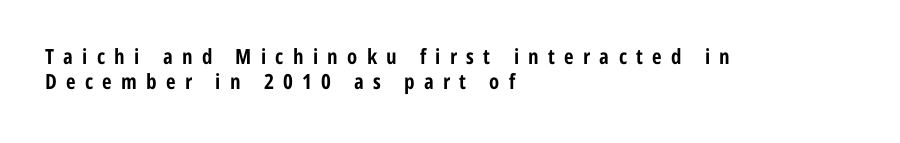
{"italic": "no", "bold": "yes", "underline": "no", "align": "left", "line_spacing_ratio": 1.17, "letter_spacing": "wide", "letter_spacing_em": 0.44, "glyph_px": 21}
